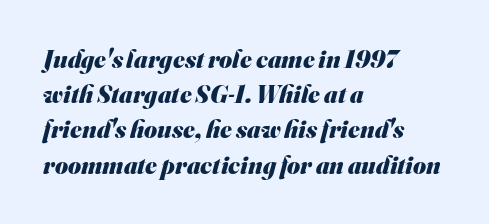
Underlining? Definitely not there. A full-strength bold gives these letters their thick strokes. The horizontal fit of the characters is conventional and even. These lines stack with their left ends in a neat column.
